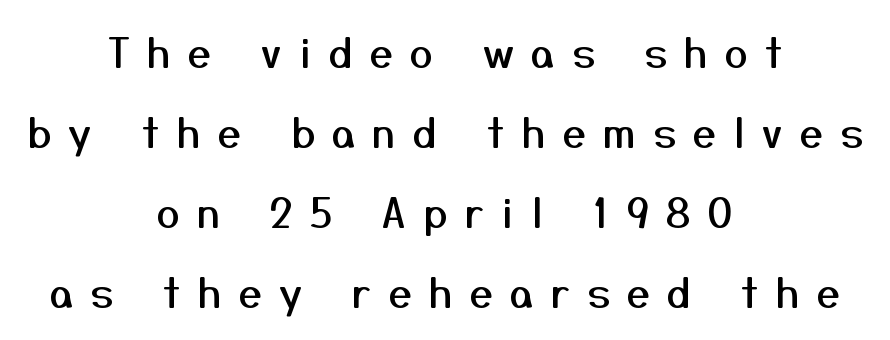
How are the letters spaced? Widely, with obvious added tracking. The font family rendered here belongs to the sans-serif group. Unlike italic type, these characters show no tilt at all. Every row of glyphs is offset so its center matches the block's center. Plain, unruled lines of type. The line-height multiplier appears high, well above default.
